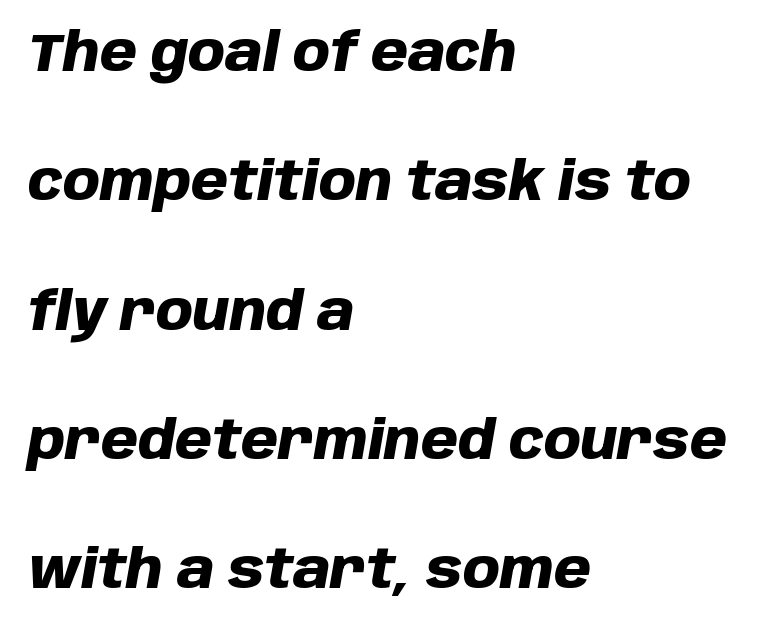
{"italic": "yes", "lean": "right", "slant_degrees": 10, "bold": "yes", "weight": "heavy", "width": "normal", "stroke_contrast": "low", "x_height": "large", "monospaced": "no", "underline": "no", "align": "left", "line_spacing": "loose", "line_spacing_ratio": 2.44, "letter_spacing": "normal", "letter_spacing_em": 0.0, "glyph_px": 53}
